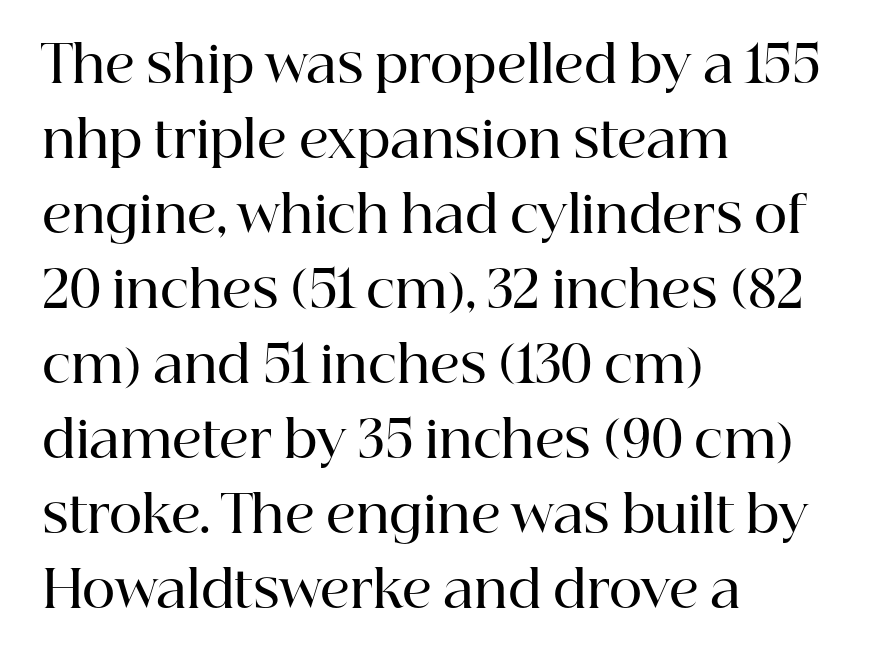
The image shows 51 px semibold serif type, upright; set left-aligned, normal line spacing (1.47x), normal letter spacing, not underlined; high stroke contrast and a medium x-height.
